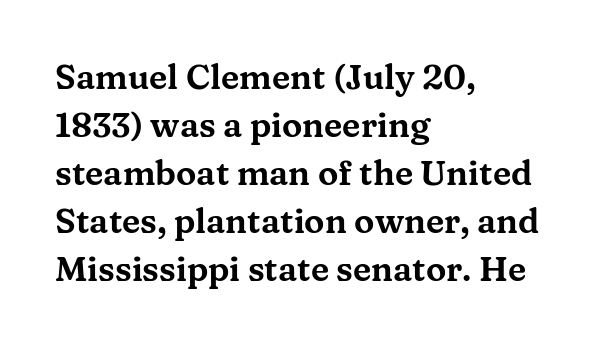
{"serif": "yes", "italic": "no", "width": "wide", "stroke_contrast": "medium", "x_height": "medium", "monospaced": "no", "underline": "no", "align": "left", "line_spacing": "normal", "line_spacing_ratio": 1.41, "letter_spacing": "normal", "letter_spacing_em": 0.0, "glyph_px": 34}
